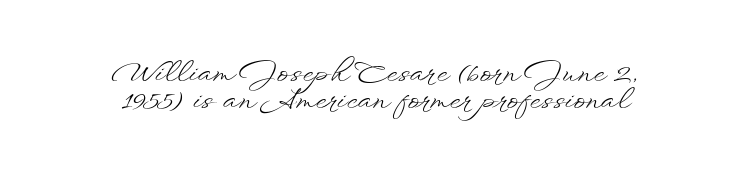
{"bold": "no", "weight": "light", "width": "wide", "stroke_contrast": "low", "x_height": "small", "monospaced": "no", "underline": "no", "align": "center", "line_spacing": "tight", "line_spacing_ratio": 0.95, "letter_spacing": "normal", "letter_spacing_em": 0.0, "glyph_px": 28}
